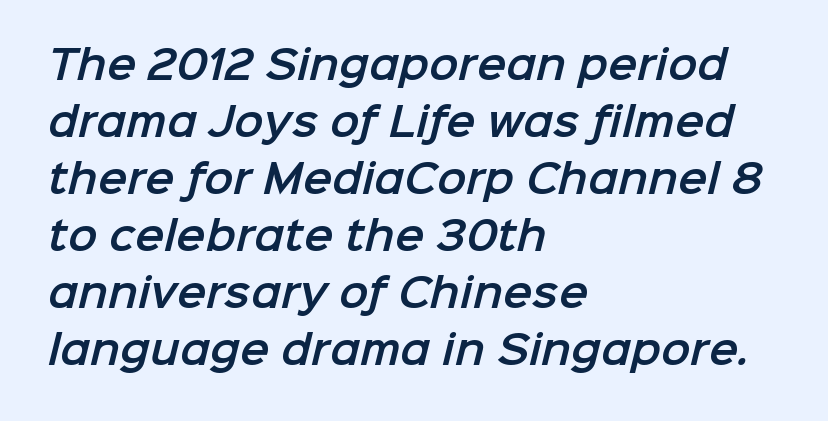
The image shows 39 px sans-serif type; set left-aligned, normal line spacing (1.46x), normal letter spacing, not underlined; low stroke contrast and a medium x-height.
